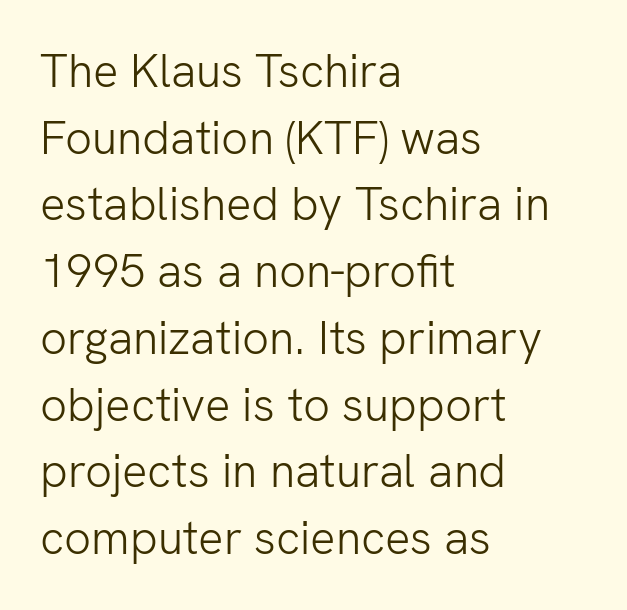
The image shows 47 px light sans-serif type, upright; set left-aligned, normal line spacing (1.42x), normal letter spacing, not underlined; low stroke contrast and a medium x-height.
